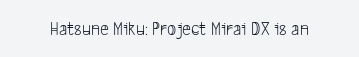
Think standard paragraph weight, or any step lighter than that. Spacing between characters is what you'd get straight out of the box. The space directly below the letters is spotless.
